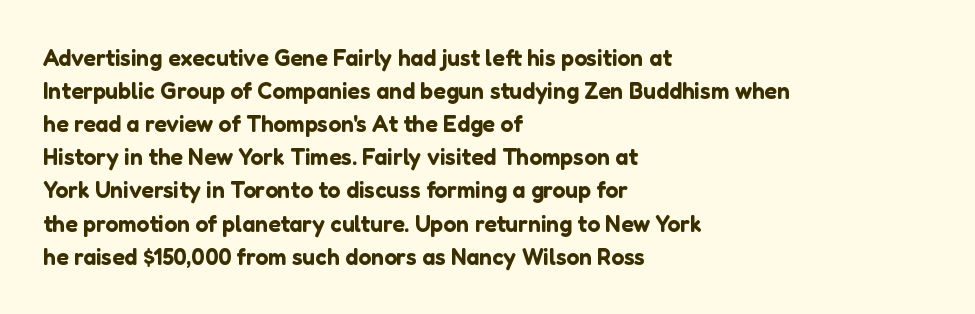
Q: Is the text italic (slanted)? A: No, it is upright.
Q: Is the text underlined? A: No.
Q: How is the paragraph aligned? A: Left-aligned.
Q: Is the spacing between letters normal or unusually wide? A: Normal.
Q: Is the spacing between lines tight, normal or loose? A: Normal.
